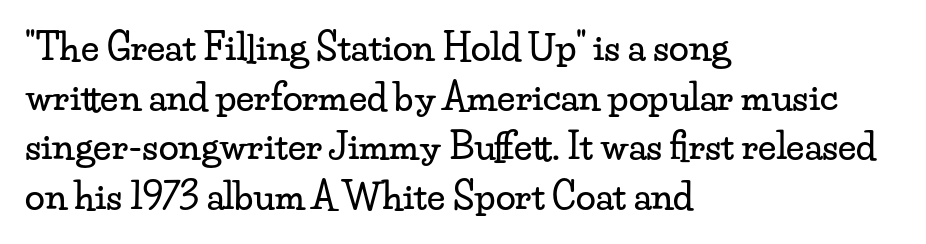
{"serif": "yes", "italic": "no", "width": "wide", "stroke_contrast": "low", "x_height": "small", "monospaced": "no", "underline": "no", "align": "left", "line_spacing": "normal", "line_spacing_ratio": 1.38, "letter_spacing": "normal", "letter_spacing_em": 0.0, "glyph_px": 36}
